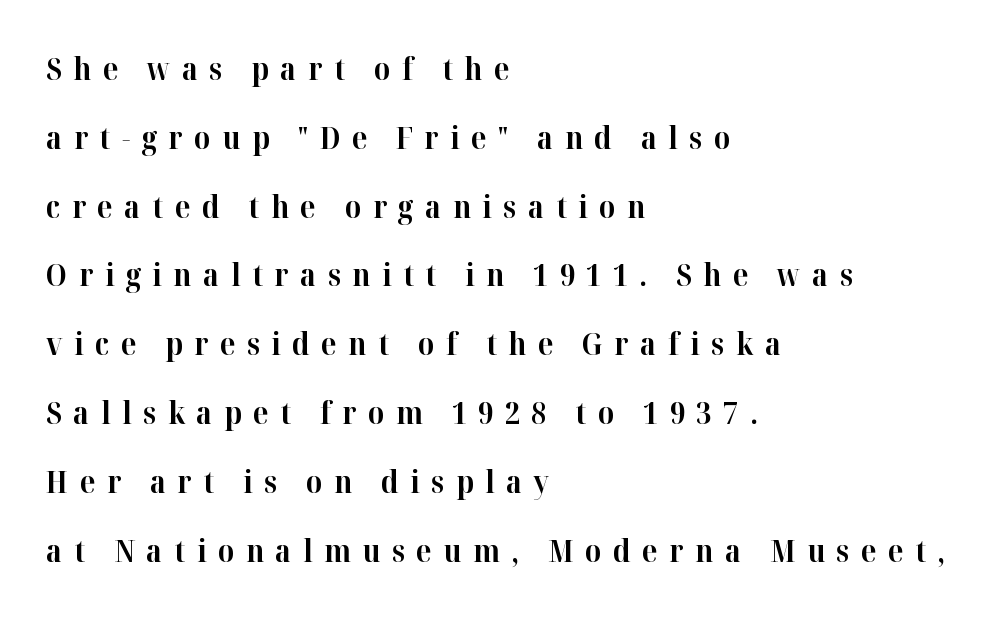
Q: Is the text bold? A: Yes.
Q: Is the text italic (slanted)? A: No, it is upright.
Q: Is the typeface a serif or a sans-serif typeface? A: Serif.
Q: Is the text underlined? A: No.
Q: How is the paragraph aligned? A: Left-aligned.
Q: Is the spacing between letters normal or unusually wide? A: Unusually wide.
Q: Is the spacing between lines tight, normal or loose? A: Loose.
Q: Width (condensed, normal, or wide)? A: Normal.
Q: Stroke contrast? A: High.
Q: x-height? A: Medium.
Q: Monospaced? A: No.
